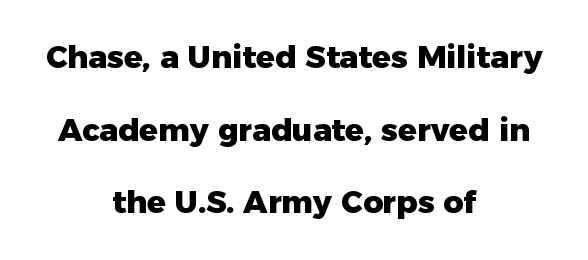
The image shows 31 px heavy sans-serif type, upright; set centered, loose line spacing (2.34x), normal letter spacing, not underlined; low stroke contrast and a medium x-height.
